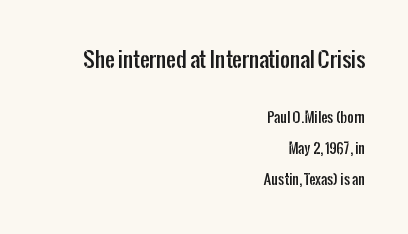
Q: Is the text italic (slanted)? A: No, it is upright.
Q: Is the text underlined? A: No.
Q: How is the paragraph aligned? A: Right-aligned.
Q: Is the spacing between letters normal or unusually wide? A: Normal.
Q: Is the spacing between lines tight, normal or loose? A: Loose.
Q: Which block of text is set in a larger size, the first (top) or the second (bottom)? A: The first (top) one.
